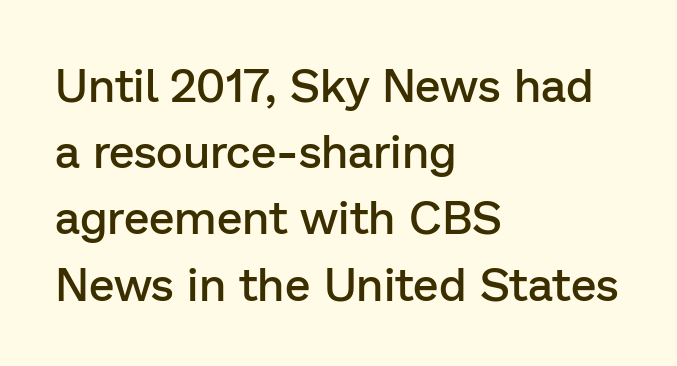
{"serif": "no", "italic": "no", "bold": "semi", "weight": "semibold", "width": "normal", "stroke_contrast": "low", "x_height": "medium", "monospaced": "no", "underline": "no", "align": "left", "line_spacing": "normal", "line_spacing_ratio": 1.44, "letter_spacing": "normal", "letter_spacing_em": 0.0, "glyph_px": 46}
